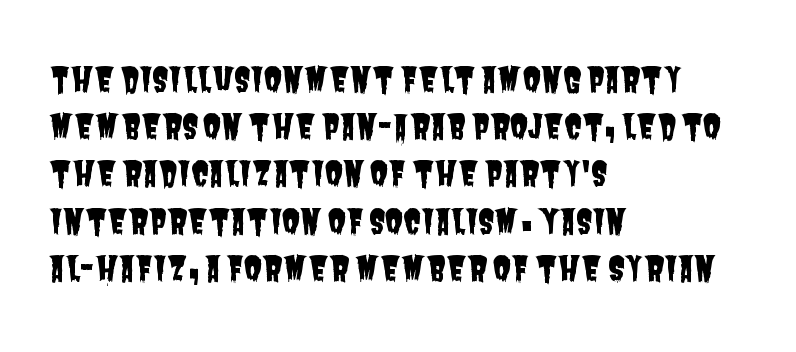
{"serif": "no", "width": "condensed", "stroke_contrast": "low", "x_height": "large", "monospaced": "no", "underline": "no", "align": "left", "line_spacing": "normal", "line_spacing_ratio": 1.43, "letter_spacing": "normal", "letter_spacing_em": 0.0, "glyph_px": 33}
